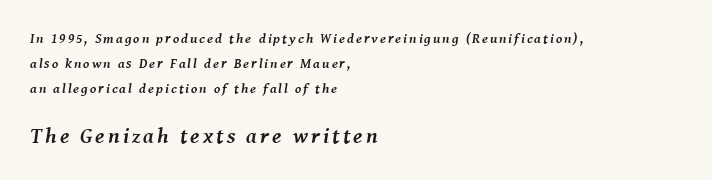
Q: Is the text bold? A: Yes.
Q: Is the text italic (slanted)? A: Yes, it leans right by about 8 degrees.
Q: Is the text underlined? A: No.
Q: How is the paragraph aligned? A: Left-aligned.
Q: Which block of text is set in a larger size, the first (top) or the second (bottom)? A: The second (bottom) one.
